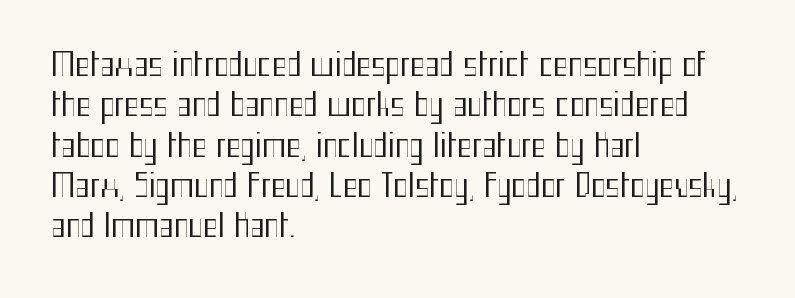
Spacing verdict: proportional, widths tailored to each character. Check under the words: just untouched page. Reading down the column, the eye jumps a familiar distance to each next line. The axis of the letterforms is exactly vertical.
